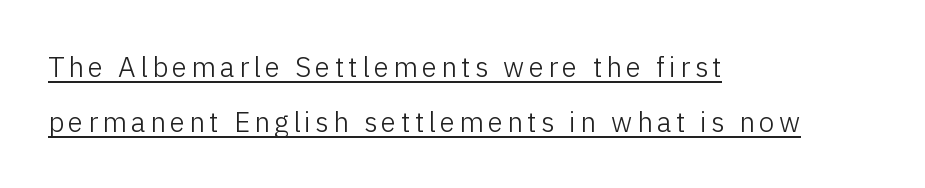
Students, observe: this is what heavily led, spacious text looks like. Here the designer chose a conventional face with non-uniform glyph widths. This rendering uses left alignment, leaving the right contour irregular. A typesetter would mark this as roman, not italic. Regarding serifs, this sample does without them.
